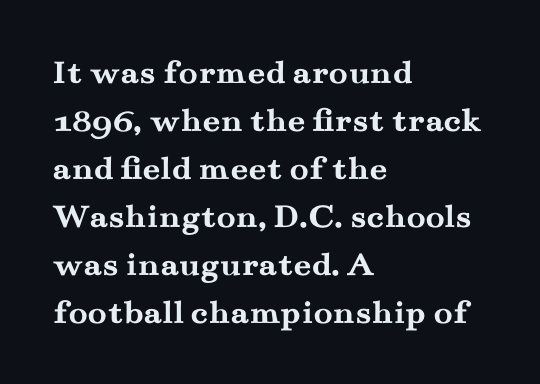
The image shows 35 px semibold, wide serif type, upright; set left-aligned, normal line spacing (1.37x), normal letter spacing, not underlined; medium stroke contrast and a small x-height.
